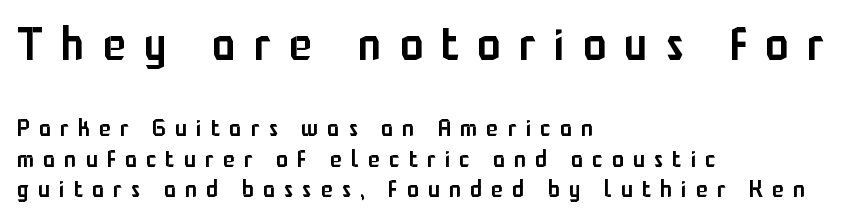
Q: Is the text bold? A: Semi-bold.
Q: Is the text italic (slanted)? A: No, it is upright.
Q: Is the typeface a serif or a sans-serif typeface? A: Sans-serif.
Q: Is the text underlined? A: No.
Q: How is the paragraph aligned? A: Left-aligned.
Q: Is the spacing between letters normal or unusually wide? A: Unusually wide.
Q: Is the spacing between lines tight, normal or loose? A: Normal.
Q: Which block of text is set in a larger size, the first (top) or the second (bottom)? A: The first (top) one.
Q: Width (condensed, normal, or wide)? A: Condensed.
Q: Stroke contrast? A: Low.
Q: x-height? A: Medium.
Q: Monospaced? A: No.
